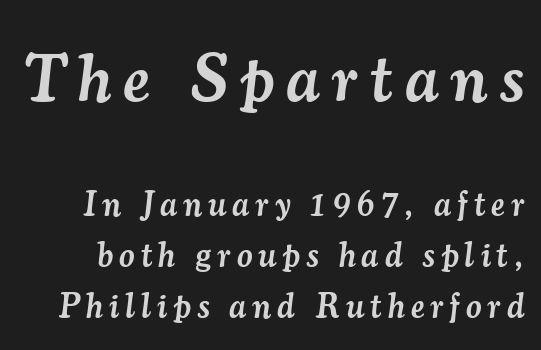
The image shows 67 px semibold serif type, italic (leaning right); set normal line spacing (1.51x), not underlined; the first (top) block is 1.97x larger; medium stroke contrast and a small x-height.
